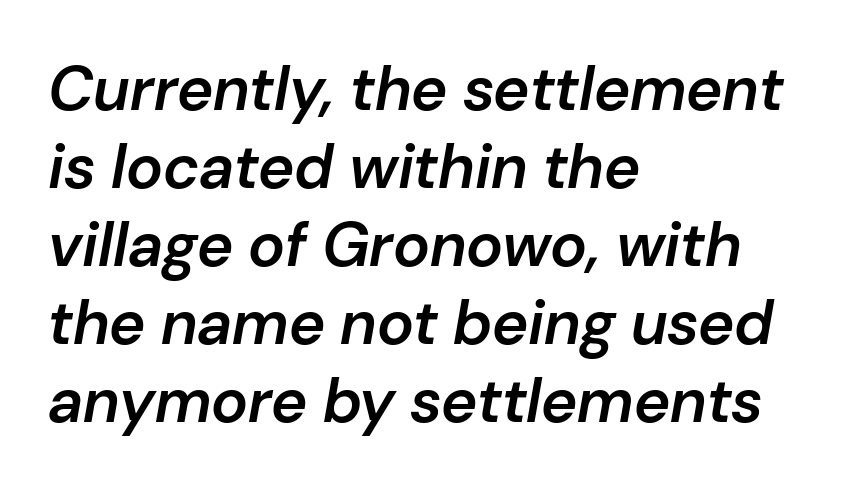
{"italic": "yes", "lean": "right", "slant_degrees": 10, "bold": "semi", "weight": "semibold", "width": "normal", "stroke_contrast": "low", "x_height": "medium", "monospaced": "no", "underline": "no", "align": "left", "line_spacing": "normal", "line_spacing_ratio": 1.26, "letter_spacing": "normal", "letter_spacing_em": 0.0, "glyph_px": 62}
